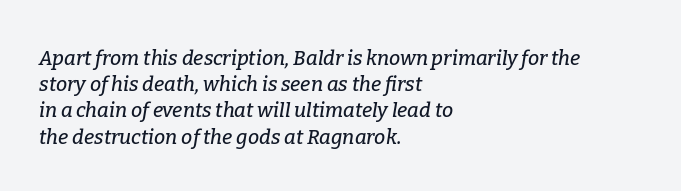
The image shows 20 px text type, italic (leaning right); set left-aligned, normal line spacing (1.31x), normal letter spacing, not underlined.
